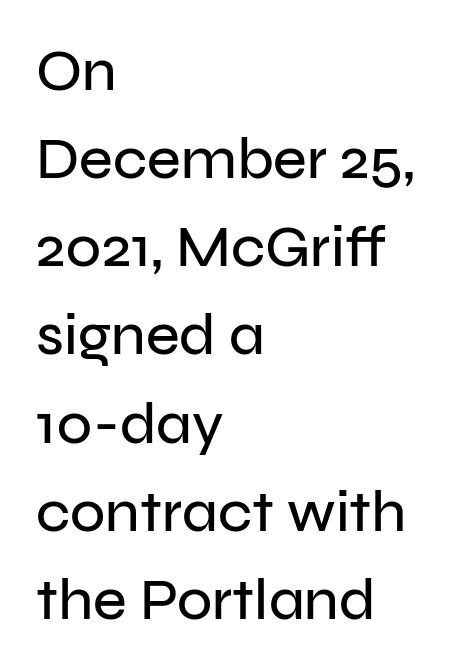
{"serif": "no", "italic": "no", "width": "normal", "stroke_contrast": "low", "x_height": "medium", "monospaced": "no", "underline": "no", "align": "left", "line_spacing": "normal", "line_spacing_ratio": 1.52, "letter_spacing": "normal", "letter_spacing_em": 0.0, "glyph_px": 58}
